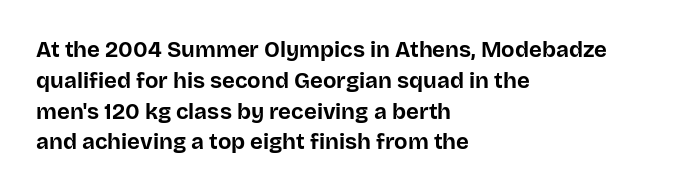
No italicization has been applied; the sample stays upright. The line-height multiplier appears to be the usual default. The face used here has the dense, thick strokes of a bold. Clear beneath every line of the passage. Each word holds together tightly as a unit, with standard inter-letter gaps. The typesetter chose a ragged-right arrangement here.
